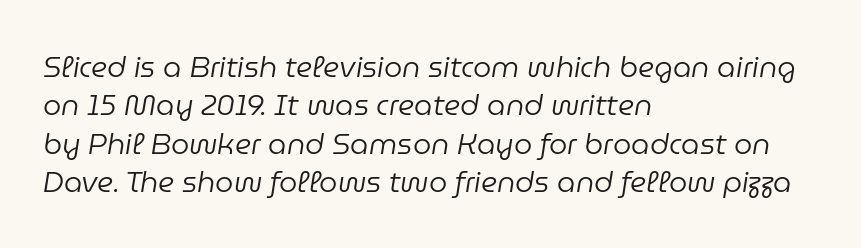
Q: Is the text bold? A: No.
Q: Is the text italic (slanted)? A: Yes, it leans right by about 9 degrees.
Q: Is the text underlined? A: No.
Q: How is the paragraph aligned? A: Left-aligned.
Q: Is the spacing between letters normal or unusually wide? A: Normal.
Q: Is the spacing between lines tight, normal or loose? A: Normal.
Q: Width (condensed, normal, or wide)? A: Normal.
Q: Stroke contrast? A: Low.
Q: x-height? A: Medium.
Q: Monospaced? A: No.
